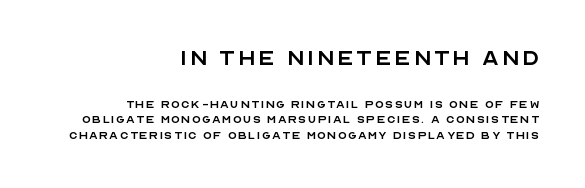
Short and long lines alike share a common ending point at right. Clear beneath every line of the passage. Here the first block reads like a headline and the second like body copy. The lettering stays uniformly vertical, giving the passage a roman look. Interline gaps are noticeably narrow in this sample. Stems here are at most as thick as an everyday book face.
